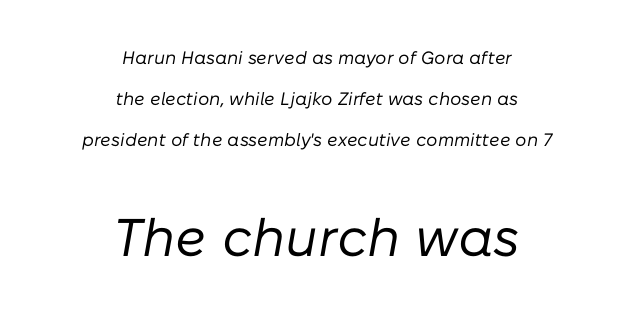
These two chunks differ in scale, with the bottom chunk taking the larger measure. The font sits on the lighter half of the weight spectrum, regular included. Proportional: the letters do not fall into vertical columns. Each line is balanced around a shared central axis. Rows of type keep a wide berth in the vertical direction.
